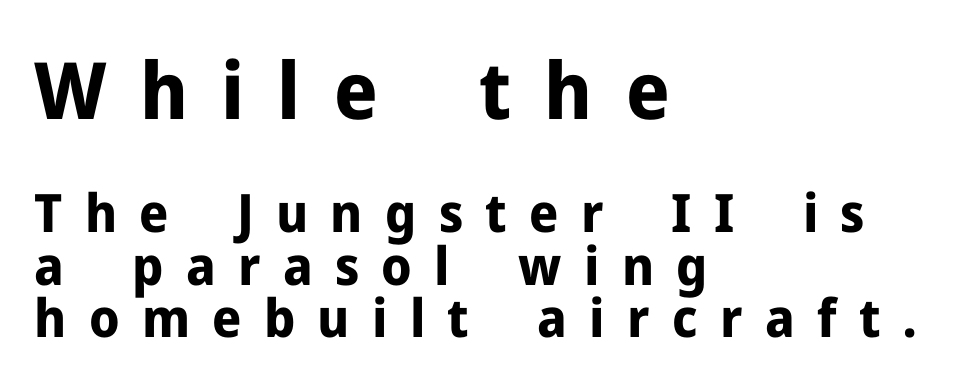
Does the copy run flush right? No — it runs flush left. Character widths vary here, with narrow letters taking less room than wide ones. Every letter is thick-stroked: bold, no question. The tracking reads as deliberately expanded to a designer's eye. Italic: no, the glyphs are upright roman.
